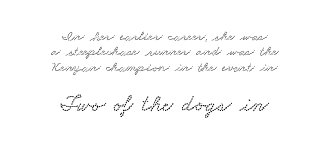
The image shows 23 px text type; set centered, tight line spacing (1.1x), normal letter spacing, not underlined; the second (bottom) block is 1.64x larger.
